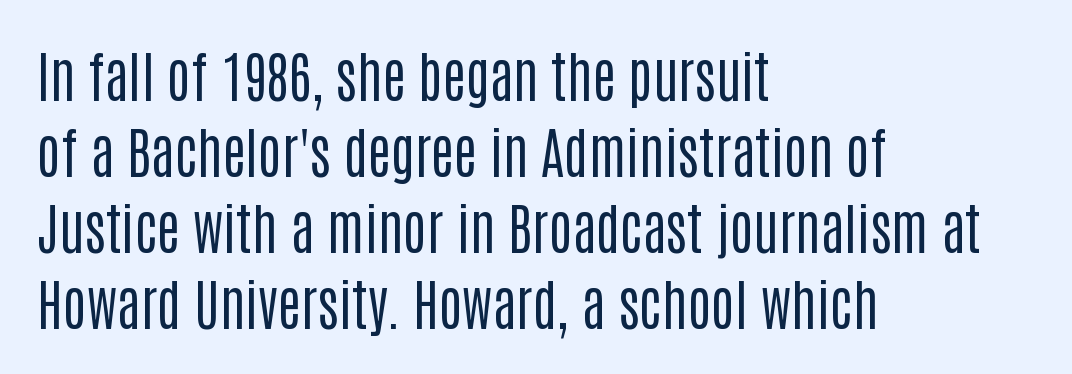
Q: Is the text bold? A: No.
Q: Is the text italic (slanted)? A: No, it is upright.
Q: Is the typeface a serif or a sans-serif typeface? A: Sans-serif.
Q: Is the text underlined? A: No.
Q: How is the paragraph aligned? A: Left-aligned.
Q: Is the spacing between letters normal or unusually wide? A: Normal.
Q: Is the spacing between lines tight, normal or loose? A: Normal.
Q: Width (condensed, normal, or wide)? A: Condensed.
Q: Stroke contrast? A: Low.
Q: x-height? A: Large.
Q: Monospaced? A: No.
